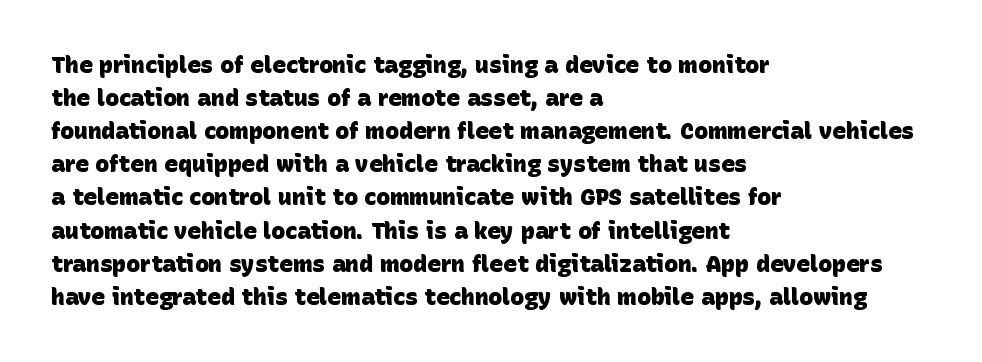
Q: Is the text bold? A: Yes.
Q: Is the text underlined? A: No.
Q: How is the paragraph aligned? A: Left-aligned.
Q: Is the spacing between letters normal or unusually wide? A: Normal.
Q: Is the spacing between lines tight, normal or loose? A: Normal.
